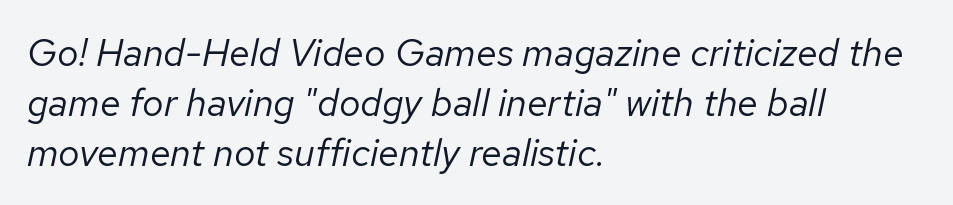
{"italic": "yes", "lean": "right", "slant_degrees": 12, "bold": "no", "weight": "regular", "width": "normal", "stroke_contrast": "low", "x_height": "medium", "monospaced": "no", "underline": "no", "align": "left", "line_spacing": "normal", "line_spacing_ratio": 1.31, "letter_spacing": "normal", "letter_spacing_em": 0.0, "glyph_px": 38}
